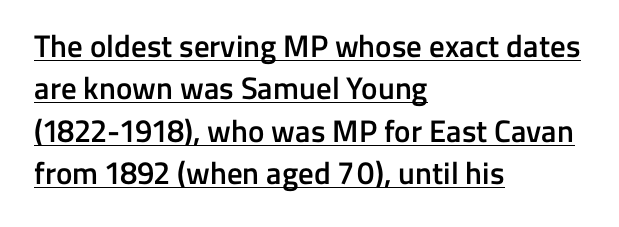
Which margin do the lines hug? The left one — the right edge is uneven. These words are printed semibold, heavier than regular yet not bold. Summary of vertical rhythm: regular, with standard interline spacing. It's the straight-up-and-down kind of type.
